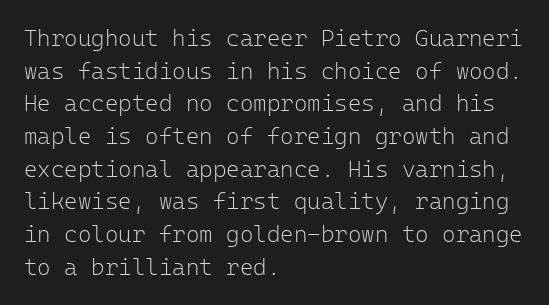
Q: Is the text bold? A: No.
Q: Is the text italic (slanted)? A: No, it is upright.
Q: Is the text underlined? A: No.
Q: How is the paragraph aligned? A: Left-aligned.
Q: Is the spacing between letters normal or unusually wide? A: Normal.
Q: Is the spacing between lines tight, normal or loose? A: Normal.
